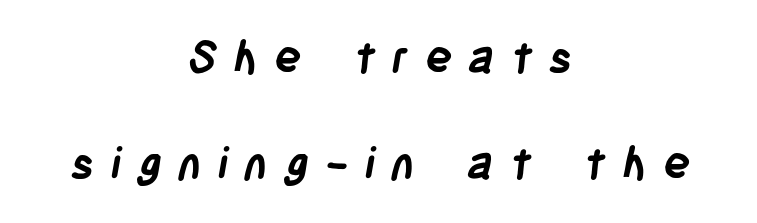
The image shows 45 px semibold, condensed sans-serif type; set centered, loose line spacing (2.35x), unusually wide letter spacing (+0.36 em), not underlined; low stroke contrast and a large x-height.
